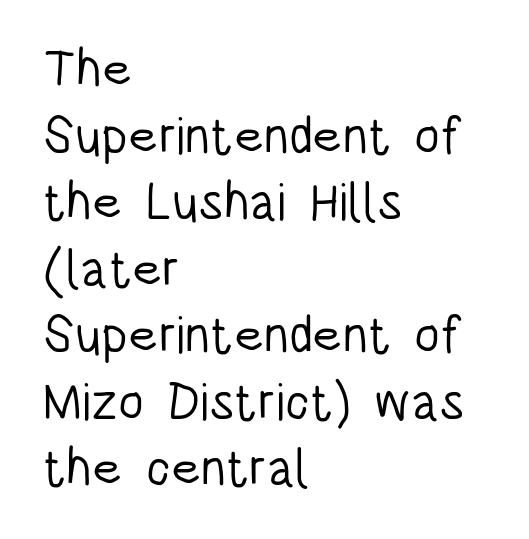
Q: Is the text bold? A: No.
Q: Is the text italic (slanted)? A: No, it is upright.
Q: Is the typeface a serif or a sans-serif typeface? A: Sans-serif.
Q: Is the text underlined? A: No.
Q: How is the paragraph aligned? A: Left-aligned.
Q: Is the spacing between letters normal or unusually wide? A: Normal.
Q: Is the spacing between lines tight, normal or loose? A: Normal.
Q: Width (condensed, normal, or wide)? A: Condensed.
Q: Stroke contrast? A: Low.
Q: x-height? A: Large.
Q: Monospaced? A: No.
